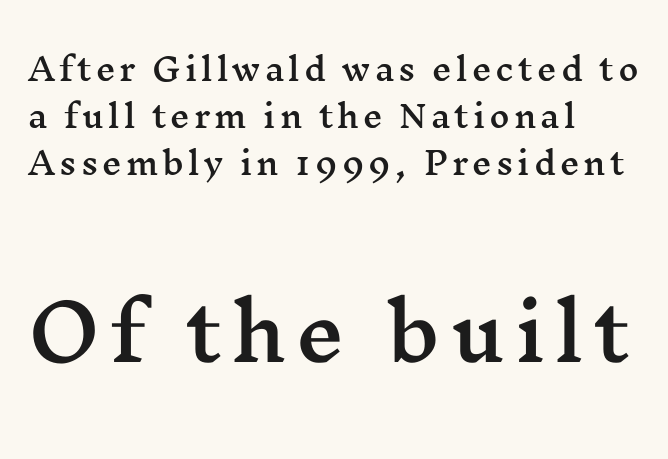
The image shows 77 px wide serif type, upright; set left-aligned, normal line spacing (1.51x), not underlined; the second (bottom) block is 2.48x larger; medium stroke contrast and a medium x-height.
